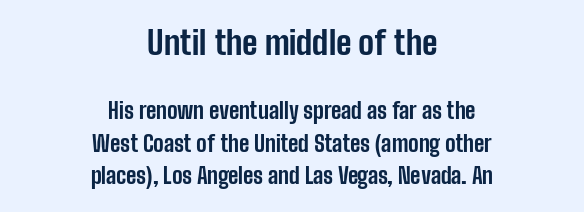
{"serif": "no", "italic": "no", "bold": "yes", "weight": "bold", "width": "condensed", "stroke_contrast": "low", "x_height": "medium", "monospaced": "no", "underline": "no", "align": "center", "line_spacing": "normal", "line_spacing_ratio": 1.48, "letter_spacing": "normal", "letter_spacing_em": 0.0, "larger_block": "first", "size_ratio": 1.5, "glyph_px": 33}
